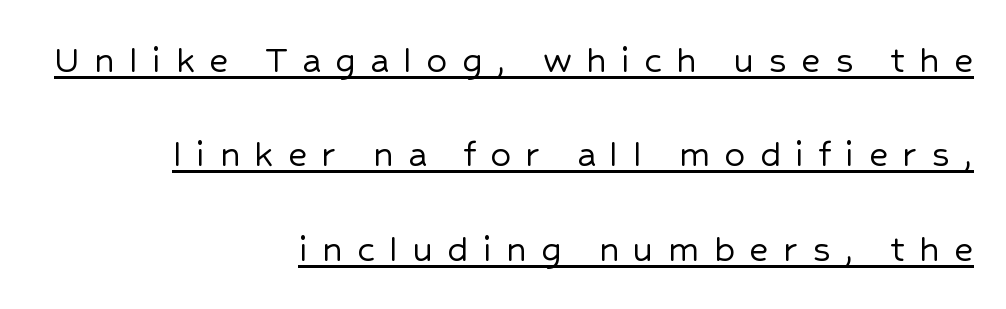
{"serif": "no", "italic": "no", "width": "normal", "stroke_contrast": "low", "x_height": "medium", "monospaced": "no", "underline": "yes", "align": "right", "line_spacing": "loose", "line_spacing_ratio": 2.3, "letter_spacing": "wide", "letter_spacing_em": 0.35, "glyph_px": 41}
